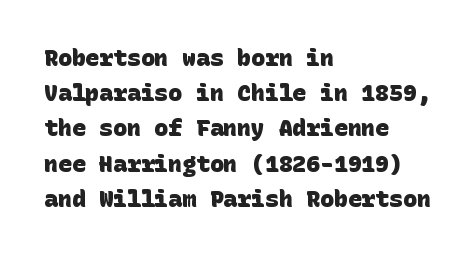
Emphasis by weight is at full strength: bold. The space between consecutive lines is moderate. This rendering uses left alignment, leaving the right contour irregular. Plain, unruled lines of type. Honestly, the letter spacing is just normal — you wouldn't notice it.
